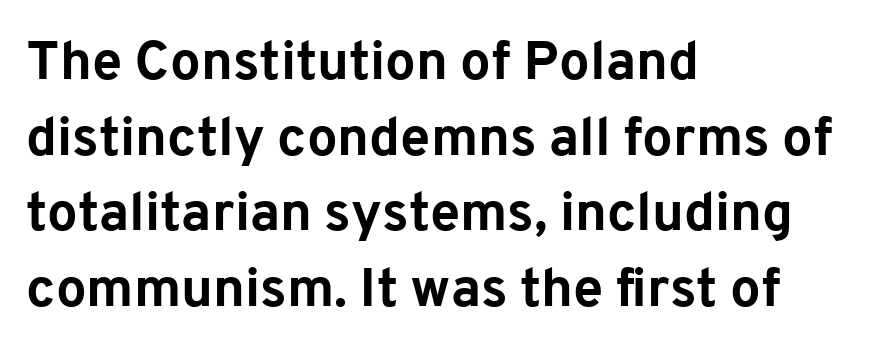
Q: Is the text bold? A: Yes.
Q: Is the text italic (slanted)? A: No, it is upright.
Q: Is the typeface a serif or a sans-serif typeface? A: Sans-serif.
Q: Is the text underlined? A: No.
Q: How is the paragraph aligned? A: Left-aligned.
Q: Is the spacing between letters normal or unusually wide? A: Normal.
Q: Is the spacing between lines tight, normal or loose? A: Normal.
Q: Width (condensed, normal, or wide)? A: Normal.
Q: Stroke contrast? A: Low.
Q: x-height? A: Medium.
Q: Monospaced? A: No.
